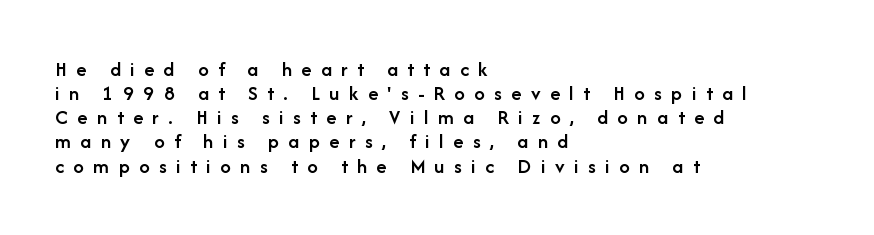
The image shows 21 px text type, upright; set left-aligned, tight line spacing (1.15x), unusually wide letter spacing (+0.45 em), not underlined.
